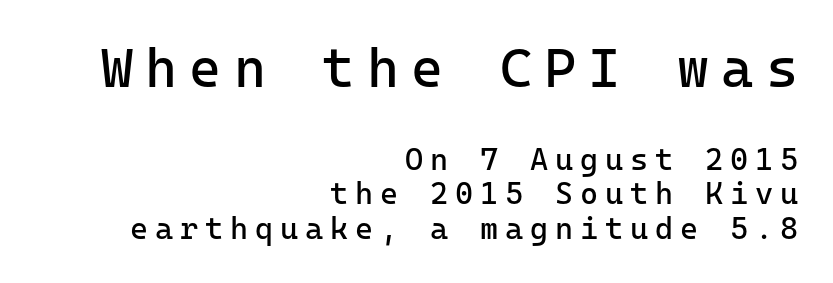
{"serif": "no", "italic": "no", "bold": "no", "weight": "regular", "width": "normal", "stroke_contrast": "low", "x_height": "medium", "monospaced": "yes", "underline": "no", "align": "right", "line_spacing": "tight", "line_spacing_ratio": 1.12, "letter_spacing": "wide", "letter_spacing_em": 0.22, "larger_block": "first", "size_ratio": 1.77, "glyph_px": 55}
